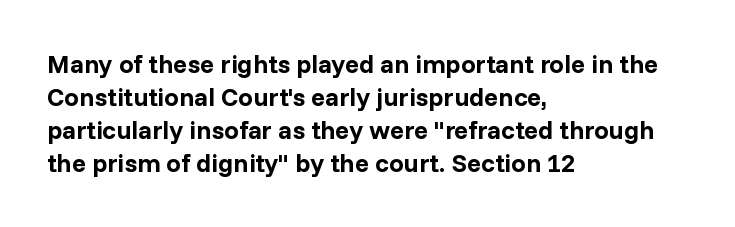
{"italic": "no", "bold": "yes", "underline": "no", "align": "left", "line_spacing": "normal", "line_spacing_ratio": 1.27, "letter_spacing": "normal", "letter_spacing_em": 0.0, "glyph_px": 26}
